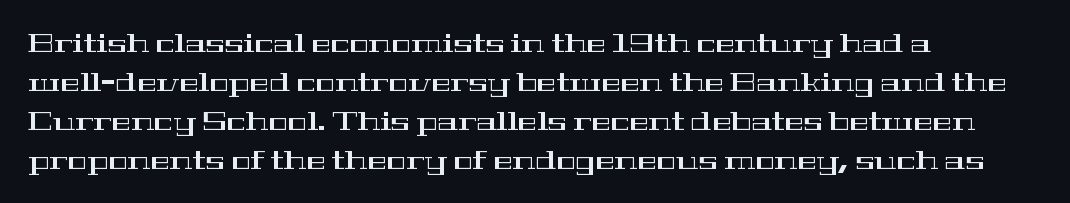
The compositor pushed each line to the left boundary. Every stem runs plumb, perpendicular to the baseline. This sample keeps an unexceptional amount of space between lines. Here the glyphs are tracked normally, forming tight word shapes. Descender tails drop into unmarked territory.
